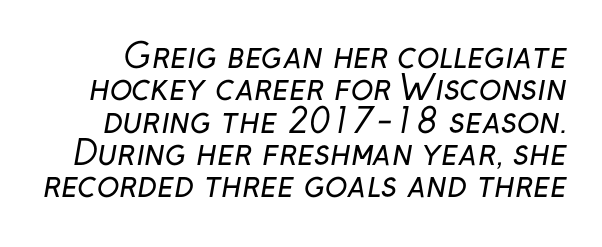
Nobody touched the tracking dial on this one. A sans-serif font was chosen for this passage. The face used here is proportionally spaced, like ordinary book or web type. The passage shown is not bold in any degree.
